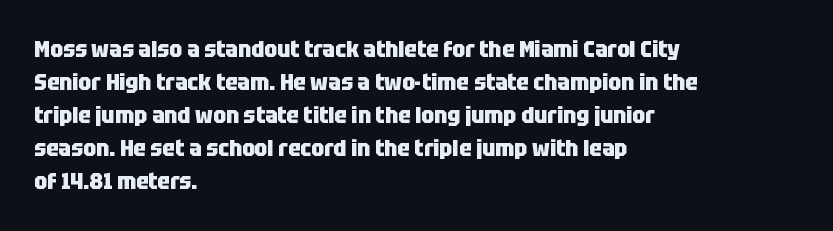
{"italic": "no", "bold": "yes", "underline": "no", "align": "left", "line_spacing": "normal", "line_spacing_ratio": 1.44, "letter_spacing": "normal", "letter_spacing_em": 0.0, "glyph_px": 23}
